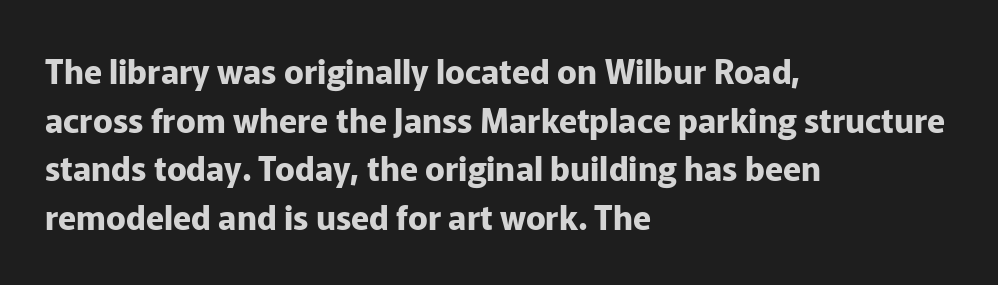
Q: Is the text bold? A: Yes.
Q: Is the text italic (slanted)? A: No, it is upright.
Q: Is the typeface a serif or a sans-serif typeface? A: Sans-serif.
Q: Is the text underlined? A: No.
Q: How is the paragraph aligned? A: Left-aligned.
Q: Is the spacing between letters normal or unusually wide? A: Normal.
Q: Is the spacing between lines tight, normal or loose? A: Normal.
Q: Width (condensed, normal, or wide)? A: Normal.
Q: Stroke contrast? A: Low.
Q: x-height? A: Medium.
Q: Monospaced? A: No.
